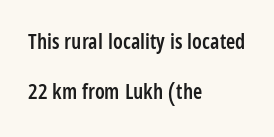
The image shows 21 px text type, upright; set left-aligned, loose line spacing (2.4x), normal letter spacing, not underlined.
